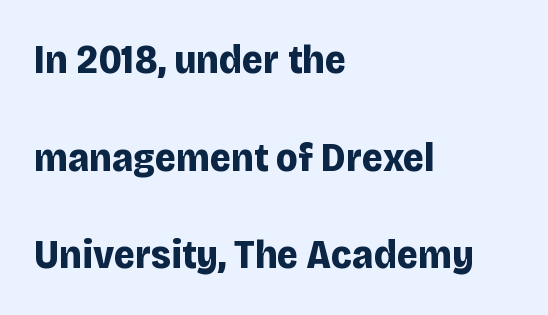
Q: Is the text bold? A: Yes.
Q: Is the text italic (slanted)? A: No, it is upright.
Q: Is the typeface a serif or a sans-serif typeface? A: Sans-serif.
Q: Is the text underlined? A: No.
Q: How is the paragraph aligned? A: Left-aligned.
Q: Is the spacing between letters normal or unusually wide? A: Normal.
Q: Is the spacing between lines tight, normal or loose? A: Loose.
Q: Width (condensed, normal, or wide)? A: Normal.
Q: Stroke contrast? A: Low.
Q: x-height? A: Large.
Q: Monospaced? A: No.
